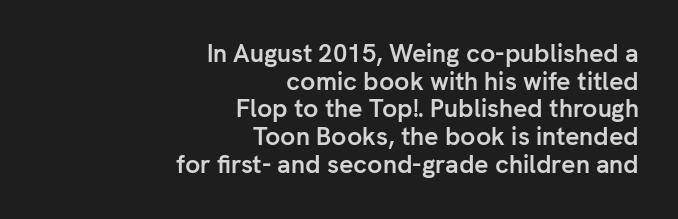
Does the leading feel generous? Not at all — it's pinched. No italicization has been applied; the sample stays upright. Standard letterfit; no display-style spreading of the glyphs. A bare baseline throughout the passage. Alignment: flush right.
